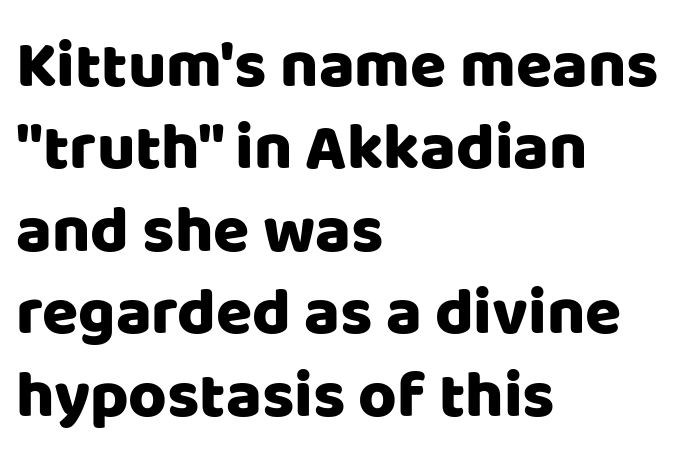
The image shows 66 px sans-serif type, upright; set left-aligned, normal line spacing (1.25x), normal letter spacing, not underlined; low stroke contrast and a large x-height.
